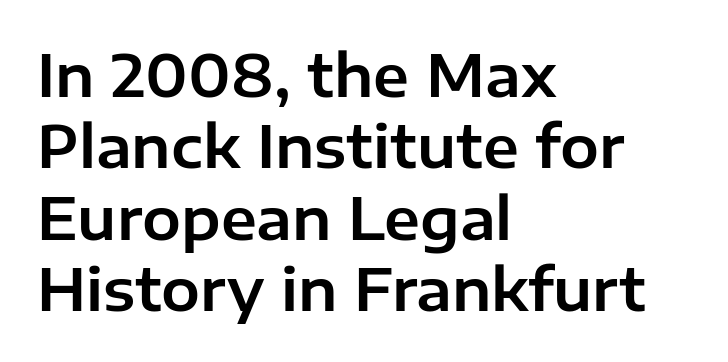
The image shows 58 px sans-serif type, upright; set left-aligned, line spacing 1.23x, normal letter spacing, not underlined; low stroke contrast and a medium x-height.
